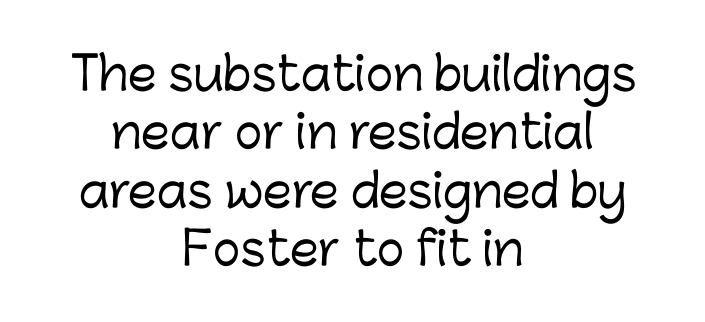
The image shows 46 px sans-serif type, upright; set centered, normal line spacing (1.27x), normal letter spacing, not underlined; low stroke contrast and a medium x-height.
